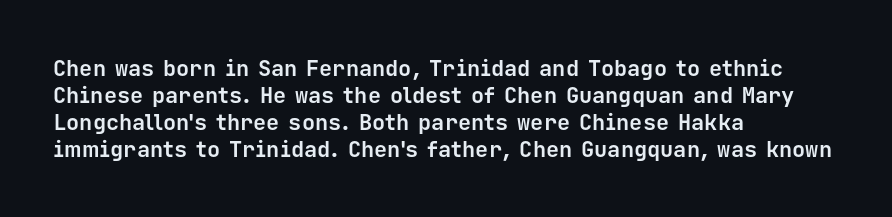
The image shows 22 px bold type, upright; set left-aligned, line spacing 1.22x, normal letter spacing, not underlined.
